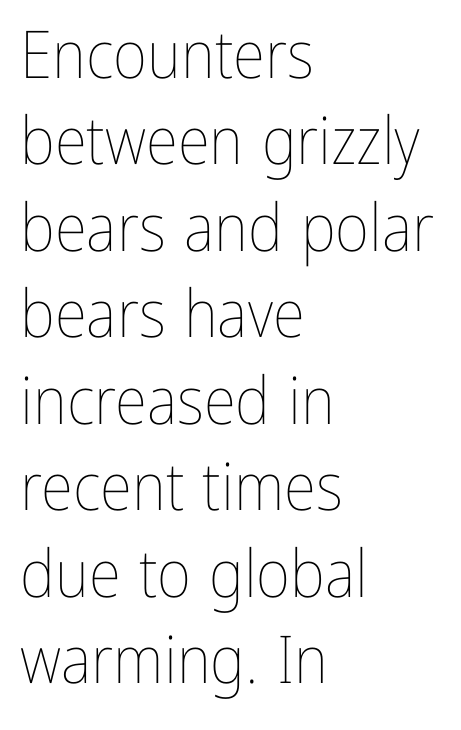
{"italic": "no", "bold": "no", "weight": "thin", "width": "condensed", "stroke_contrast": "low", "x_height": "medium", "monospaced": "no", "underline": "no", "align": "left", "line_spacing": "normal", "line_spacing_ratio": 1.31, "letter_spacing": "normal", "letter_spacing_em": 0.0, "glyph_px": 66}
